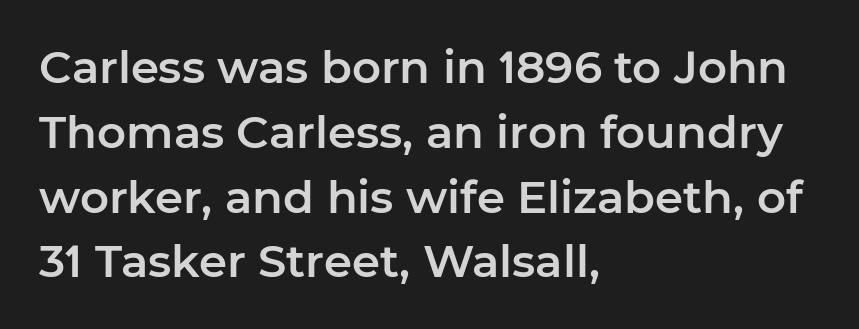
Q: Is the text italic (slanted)? A: No, it is upright.
Q: Is the typeface a serif or a sans-serif typeface? A: Sans-serif.
Q: Is the text underlined? A: No.
Q: How is the paragraph aligned? A: Left-aligned.
Q: Is the spacing between letters normal or unusually wide? A: Normal.
Q: Is the spacing between lines tight, normal or loose? A: Normal.
Q: Width (condensed, normal, or wide)? A: Normal.
Q: Stroke contrast? A: Low.
Q: x-height? A: Medium.
Q: Monospaced? A: No.
